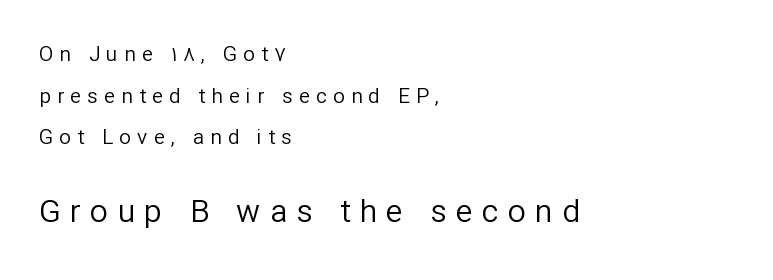
The image shows 32 px regular-weight sans-serif type, upright; set left-aligned, loose line spacing (1.98x), unusually wide letter spacing (+0.29 em), not underlined; the second (bottom) block is 1.52x larger; low stroke contrast and a medium x-height.
